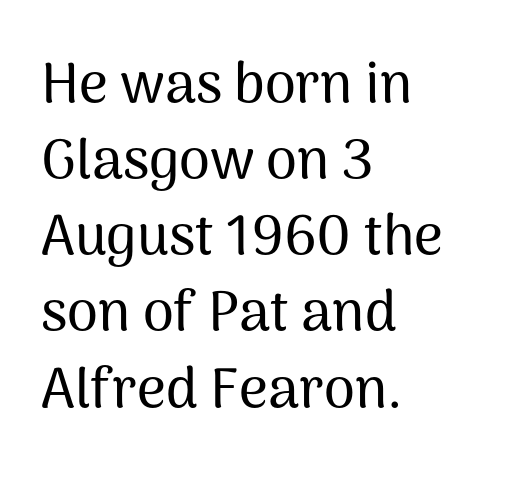
Q: Is the text italic (slanted)? A: No, it is upright.
Q: Is the typeface a serif or a sans-serif typeface? A: Sans-serif.
Q: Is the text underlined? A: No.
Q: How is the paragraph aligned? A: Left-aligned.
Q: Is the spacing between letters normal or unusually wide? A: Normal.
Q: Is the spacing between lines tight, normal or loose? A: Normal.
Q: Width (condensed, normal, or wide)? A: Normal.
Q: Stroke contrast? A: Medium.
Q: x-height? A: Medium.
Q: Monospaced? A: No.
